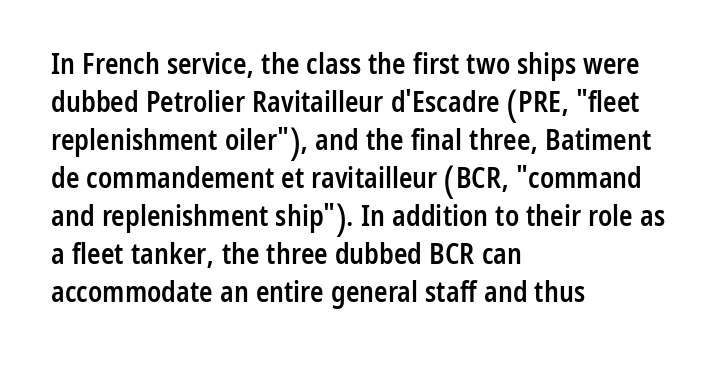
Words float on clear page, feet unadorned. Tracking here is standard; glyphs follow each other at the usual distance. Leading matches the norm, producing a regular column. The axis of the letterforms is exactly vertical. On the weight axis this lands at semibold, roughly 600. These lines stack with their left ends in a neat column.
